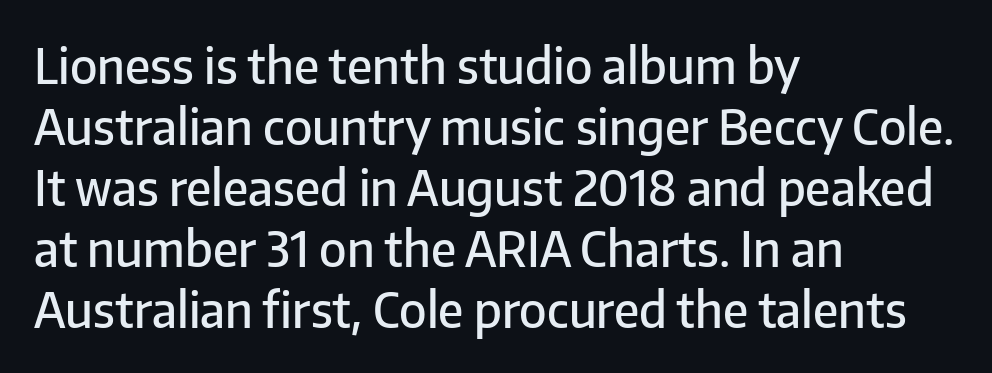
{"serif": "no", "italic": "no", "bold": "semi", "weight": "semibold", "width": "normal", "stroke_contrast": "low", "x_height": "medium", "monospaced": "no", "underline": "no", "align": "left", "line_spacing": "normal", "line_spacing_ratio": 1.27, "letter_spacing": "normal", "letter_spacing_em": 0.0, "glyph_px": 48}
